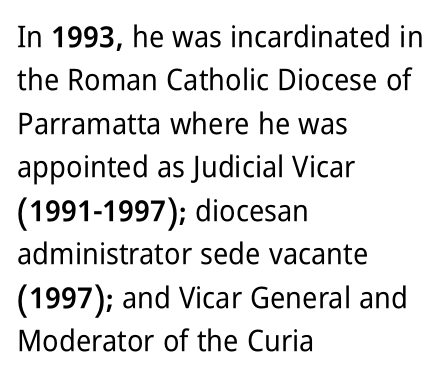
The image shows 30 px condensed sans-serif type, upright; set left-aligned, normal line spacing (1.45x), normal letter spacing, not underlined; low stroke contrast and a medium x-height.
